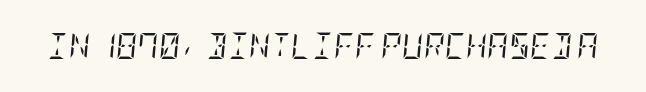
The image shows 26 px text type, italic (leaning right); set normal letter spacing, not underlined.
